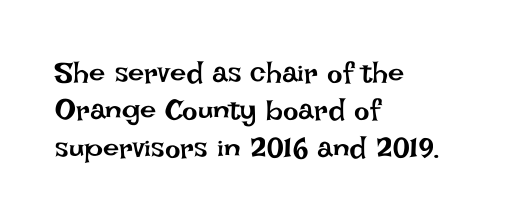
The image shows 29 px regular-weight type, upright; set left-aligned, normal line spacing (1.29x), normal letter spacing, not underlined; low stroke contrast and a large x-height.
